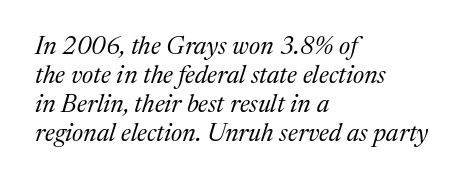
The image shows 25 px text type, italic (leaning right); set left-aligned, line spacing 1.16x, normal letter spacing, not underlined.
